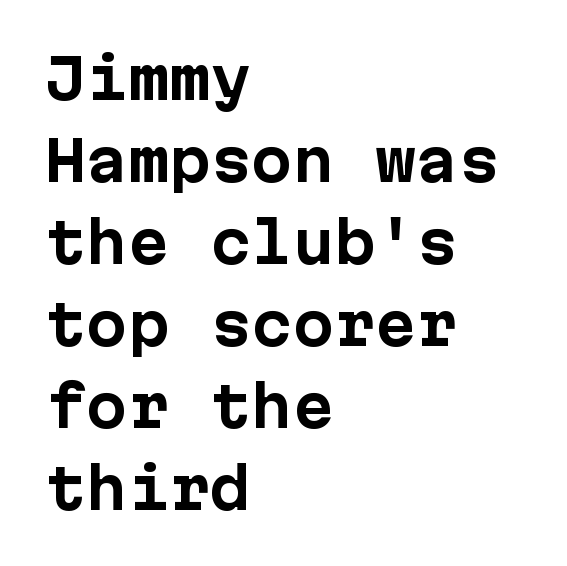
A student would call this left alignment; a typographer would say flush left, rag right. Type without underlining. The glyphs in this specimen are sans serif. This sample keeps an unexceptional amount of space between lines. Strokes here are thick enough to call this a true bold.
